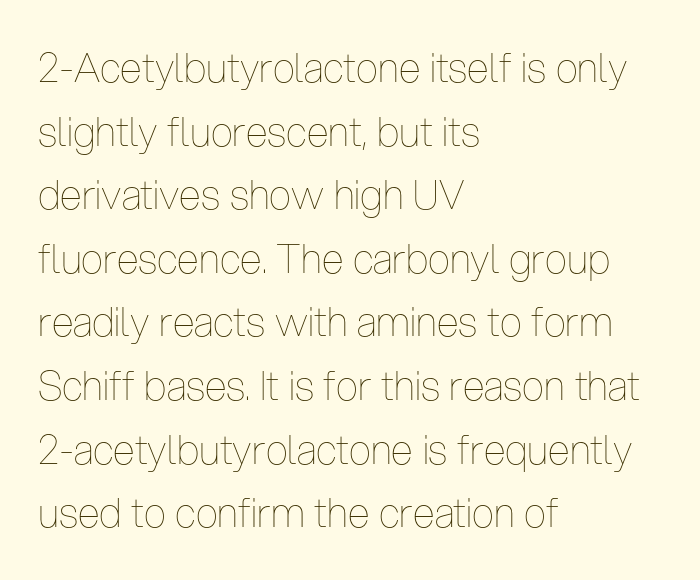
Only glyphs here, with clear space below each row. You could not count columns in this text — the font is proportionally spaced. Each line starts at the same left margin while the right side varies. Horizontal bands of white between lines are of average thickness. Quick note: not italic, upright.
